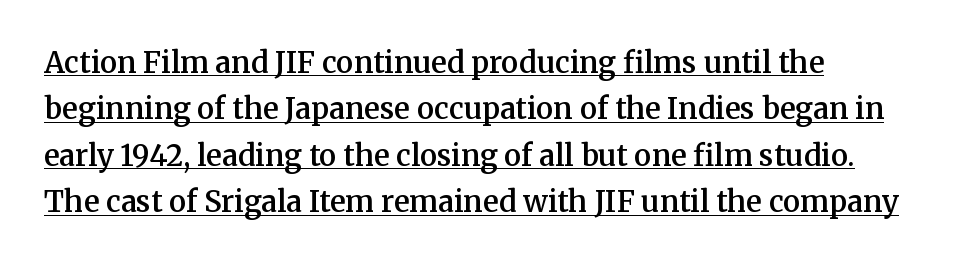
Q: Is the text bold? A: Semi-bold.
Q: Is the text italic (slanted)? A: No, it is upright.
Q: Is the typeface a serif or a sans-serif typeface? A: Serif.
Q: Is the text underlined? A: Yes.
Q: How is the paragraph aligned? A: Left-aligned.
Q: Is the spacing between letters normal or unusually wide? A: Normal.
Q: Is the spacing between lines tight, normal or loose? A: Normal.
Q: Width (condensed, normal, or wide)? A: Normal.
Q: Stroke contrast? A: Medium.
Q: x-height? A: Medium.
Q: Monospaced? A: No.
